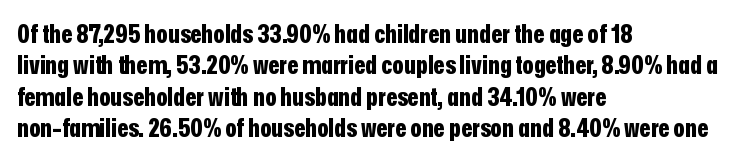
Posture: straight, roman, zero tilt. A student would call this left alignment; a typographer would say flush left, rag right. Rule under the text: the space is simply empty. Between one letter and the next there's only the usual sliver of space. Plenty of ink on the page — the face is bold.
